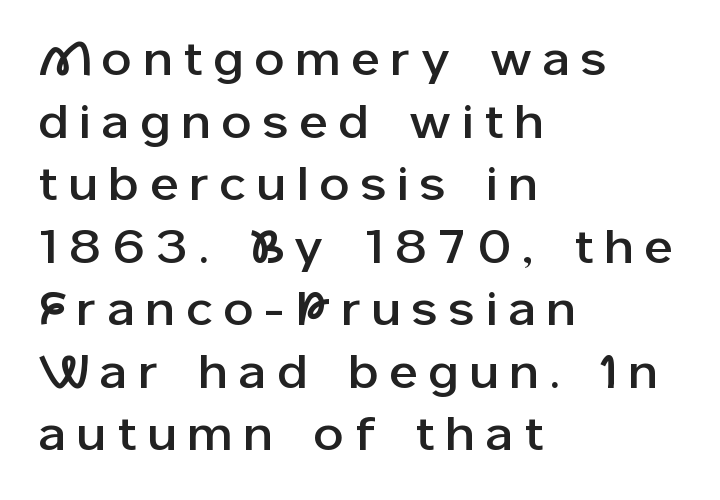
Q: Is the text italic (slanted)? A: No, it is upright.
Q: Is the typeface a serif or a sans-serif typeface? A: Sans-serif.
Q: Is the text underlined? A: No.
Q: How is the paragraph aligned? A: Left-aligned.
Q: Is the spacing between letters normal or unusually wide? A: Unusually wide.
Q: Is the spacing between lines tight, normal or loose? A: Normal.
Q: Width (condensed, normal, or wide)? A: Normal.
Q: Stroke contrast? A: Low.
Q: x-height? A: Medium.
Q: Monospaced? A: No.
